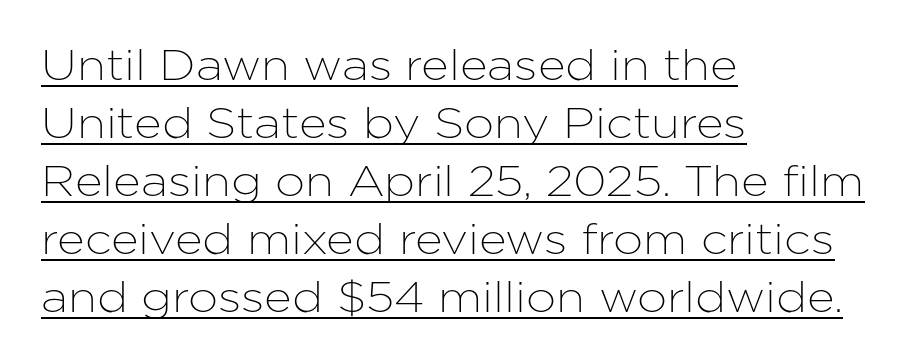
{"serif": "no", "italic": "no", "width": "normal", "stroke_contrast": "low", "x_height": "medium", "monospaced": "no", "underline": "yes", "align": "left", "line_spacing": "normal", "line_spacing_ratio": 1.35, "letter_spacing": "normal", "letter_spacing_em": 0.0, "glyph_px": 43}
